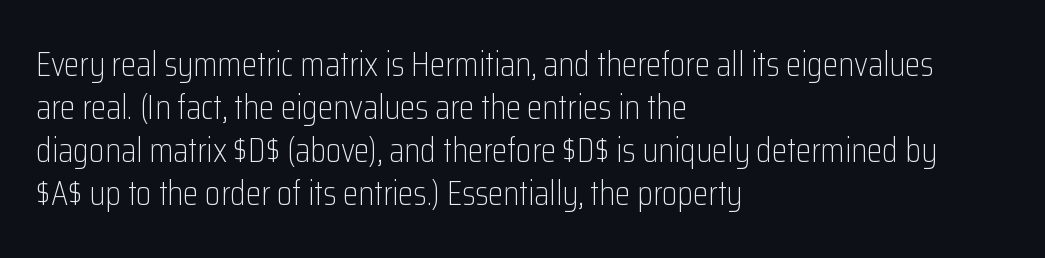
{"serif": "no", "italic": "no", "bold": "no", "weight": "light", "width": "condensed", "stroke_contrast": "low", "x_height": "medium", "monospaced": "no", "underline": "no", "align": "left", "line_spacing_ratio": 1.23, "letter_spacing": "normal", "letter_spacing_em": 0.0, "glyph_px": 35}
